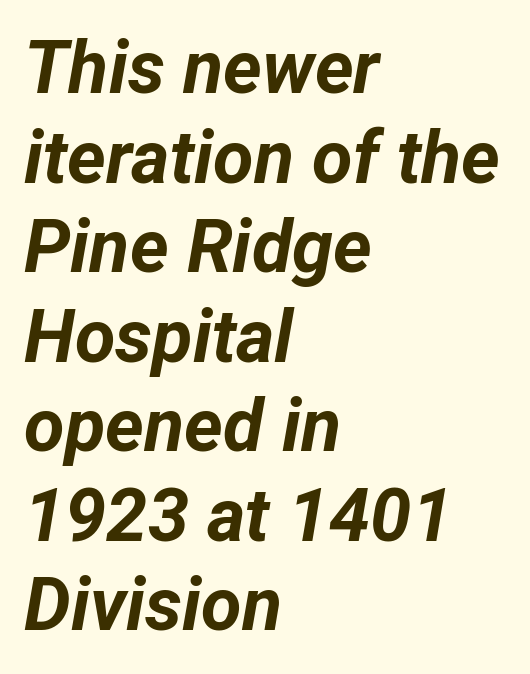
A clean baseline with only descenders dipping below it. Spacing verdict: proportional, widths tailored to each character. Typesetter's note: full bold, strokes at maximum text heaviness. The line texture is even and compact thanks to regular tracking.
